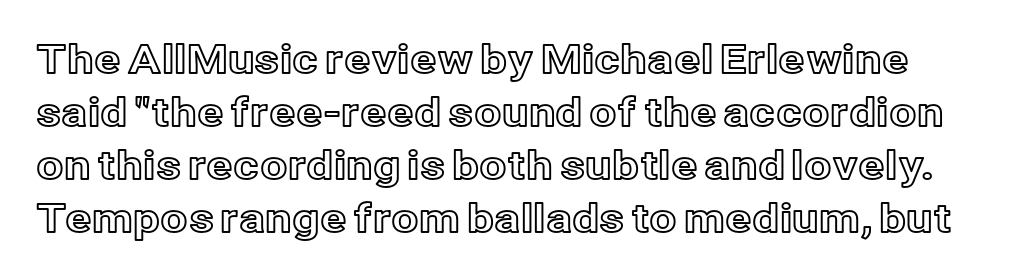
{"italic": "no", "width": "normal", "x_height": "medium", "monospaced": "no", "underline": "no", "line_spacing": "normal", "line_spacing_ratio": 1.36, "letter_spacing": "normal", "letter_spacing_em": 0.0, "glyph_px": 39}
